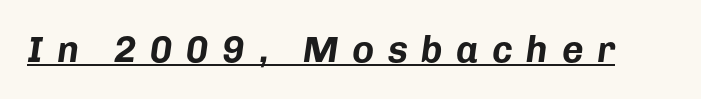
Q: Is the text bold? A: Yes.
Q: Is the text italic (slanted)? A: Yes, it leans right by about 8 degrees.
Q: Is the text underlined? A: Yes.
Q: Is the spacing between letters normal or unusually wide? A: Unusually wide.
Q: Width (condensed, normal, or wide)? A: Normal.
Q: Stroke contrast? A: Low.
Q: x-height? A: Medium.
Q: Monospaced? A: No.
